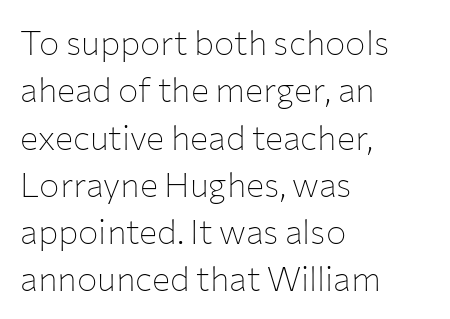
{"serif": "no", "italic": "no", "bold": "no", "weight": "thin", "width": "normal", "stroke_contrast": "low", "x_height": "medium", "monospaced": "no", "underline": "no", "align": "left", "line_spacing": "normal", "line_spacing_ratio": 1.39, "letter_spacing": "normal", "letter_spacing_em": 0.0, "glyph_px": 34}
